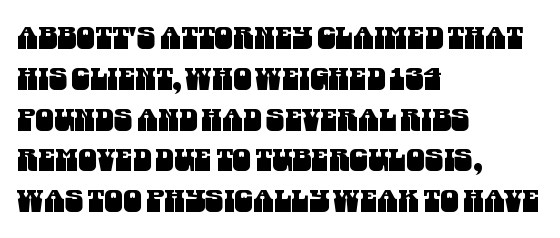
The image shows 30 px condensed sans-serif type; set left-aligned, normal line spacing (1.36x), normal letter spacing, not underlined; medium stroke contrast and a large x-height.
